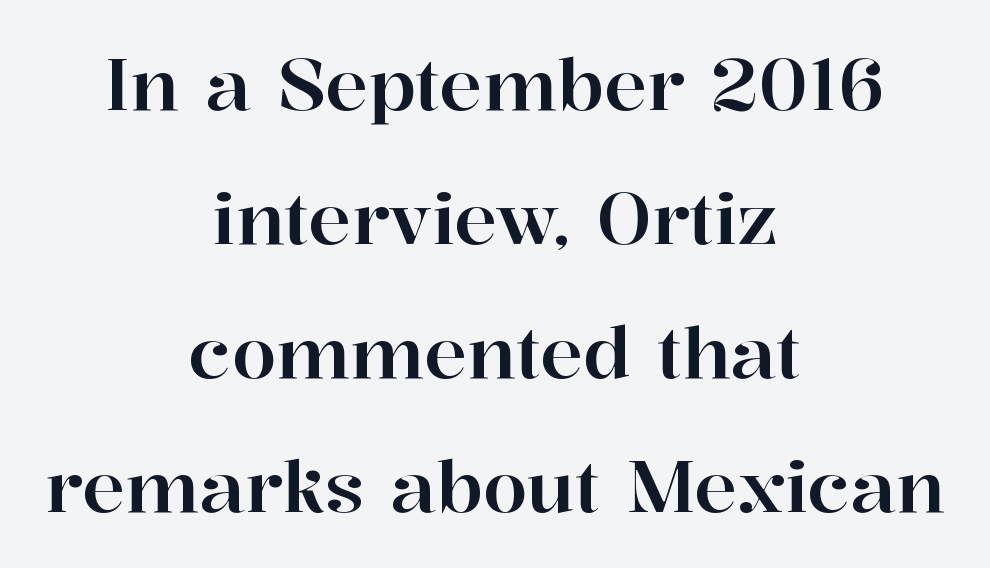
Descenders are the only things crossing below the line. Varying glyph widths throughout — classic text-font behaviour. This sample uses a serif face. The paragraph shown floats in the horizontal middle.
